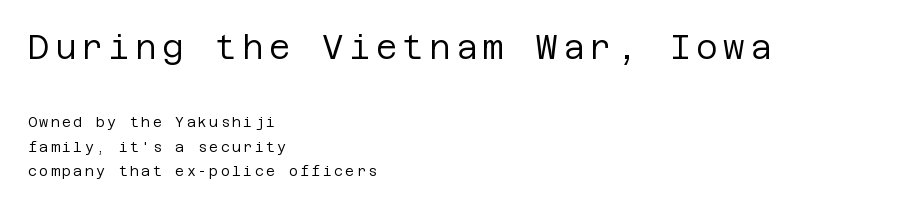
On a weight scale, this lands at 450 or below. This sample is left-justified, so line endings fall wherever the words run out. This is sans-serif lettering, the kind often seen on screens and signage. Underline: absent.
